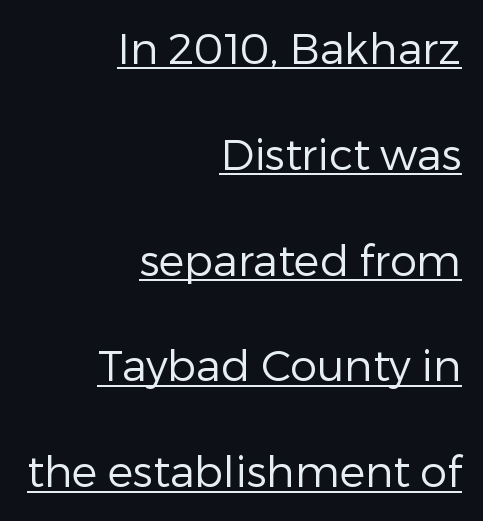
Q: Is the text bold? A: No.
Q: Is the text italic (slanted)? A: No, it is upright.
Q: Is the typeface a serif or a sans-serif typeface? A: Sans-serif.
Q: Is the text underlined? A: Yes.
Q: How is the paragraph aligned? A: Right-aligned.
Q: Is the spacing between letters normal or unusually wide? A: Normal.
Q: Is the spacing between lines tight, normal or loose? A: Loose.
Q: Width (condensed, normal, or wide)? A: Normal.
Q: Stroke contrast? A: Low.
Q: x-height? A: Medium.
Q: Monospaced? A: No.
